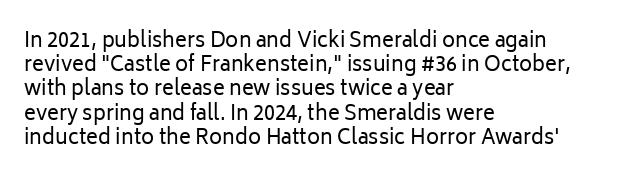
{"italic": "no", "bold": "no", "underline": "no", "align": "left", "line_spacing_ratio": 1.21, "letter_spacing": "normal", "letter_spacing_em": 0.0, "glyph_px": 20}
